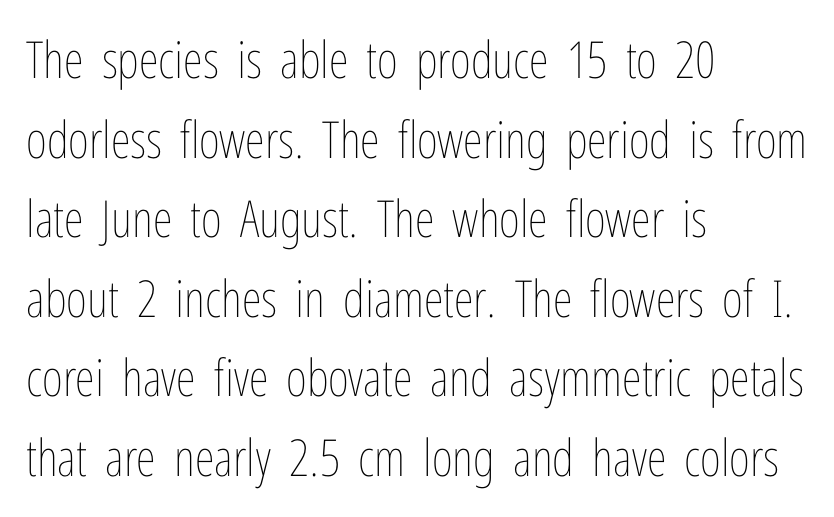
The image shows 51 px thin, condensed type, upright; set left-aligned, normal line spacing (1.56x), normal letter spacing, not underlined; low stroke contrast and a medium x-height.
